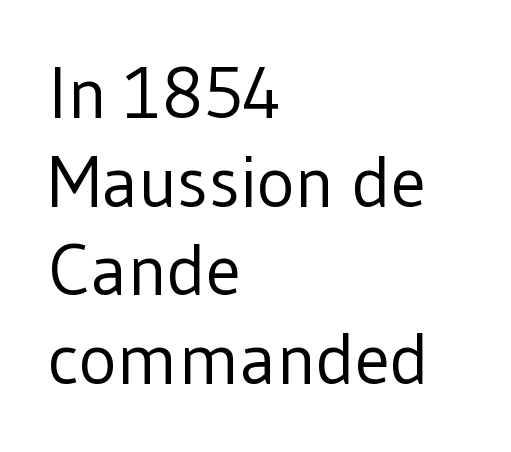
{"serif": "no", "italic": "no", "bold": "no", "weight": "regular", "width": "normal", "stroke_contrast": "low", "x_height": "medium", "monospaced": "no", "underline": "no", "align": "left", "line_spacing_ratio": 1.23, "letter_spacing": "normal", "letter_spacing_em": 0.0, "glyph_px": 72}
